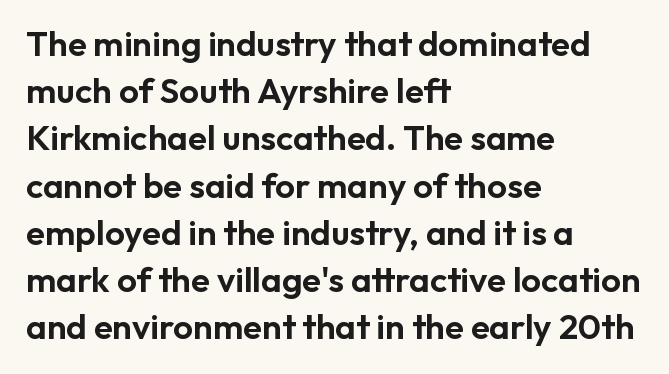
Italic? Not at all — the glyphs are vertical. Line beginnings align vertically; line endings do not. The face used here is a sans, in the tradition of grotesques and geometrics. These lines are rendered in a variable-pitch font.
